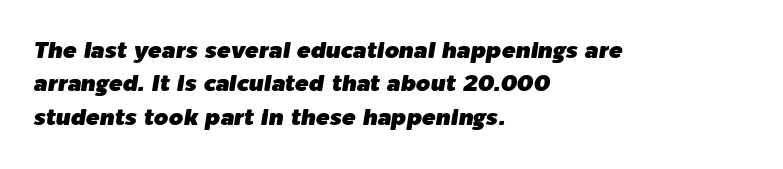
Quick note: underline off. The setting favours the left margin, as ordinary paragraphs usually do. Each new line begins a customary step beneath the previous one. This is oblique type, the kind used for emphasis or titles.
